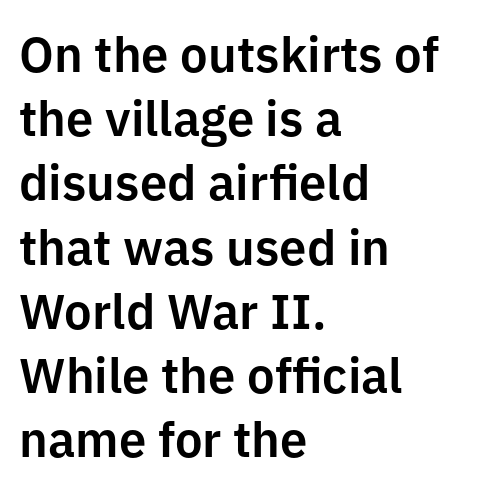
Q: Is the text italic (slanted)? A: No, it is upright.
Q: Is the typeface a serif or a sans-serif typeface? A: Sans-serif.
Q: Is the text underlined? A: No.
Q: How is the paragraph aligned? A: Left-aligned.
Q: Is the spacing between letters normal or unusually wide? A: Normal.
Q: Is the spacing between lines tight, normal or loose? A: Normal.
Q: Width (condensed, normal, or wide)? A: Normal.
Q: Stroke contrast? A: Low.
Q: x-height? A: Medium.
Q: Monospaced? A: No.
